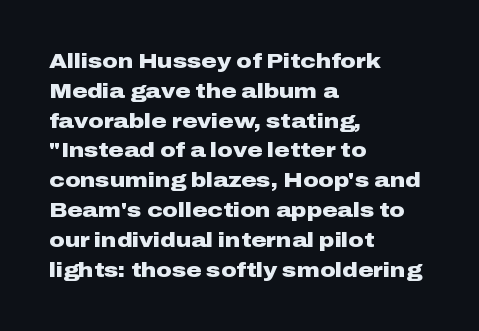
The image shows 21 px bold type, upright; set left-aligned, normal line spacing (1.42x), normal letter spacing, not underlined.
